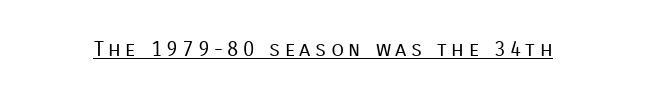
Q: Is the text bold? A: No.
Q: Is the text italic (slanted)? A: No, it is upright.
Q: Is the text underlined? A: Yes.
Q: Is the spacing between letters normal or unusually wide? A: Unusually wide.
